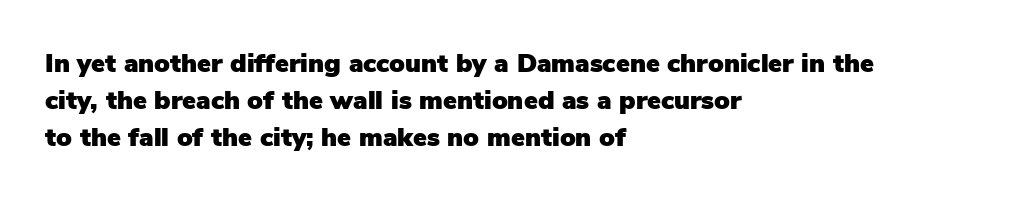
The image shows 26 px text type, upright; set left-aligned, normal line spacing (1.42x), normal letter spacing, not underlined.
